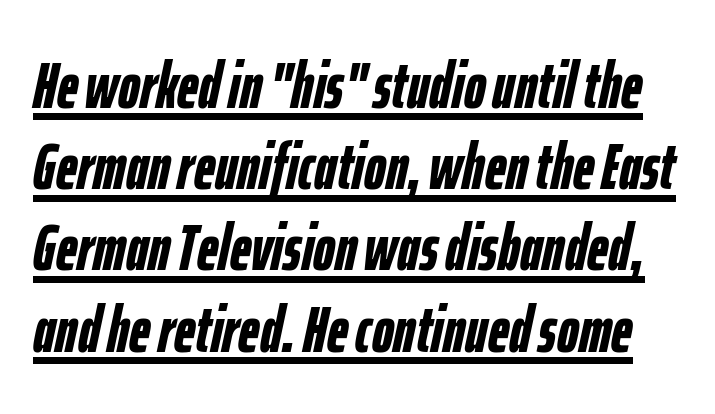
The image shows 66 px semibold, condensed type, italic (leaning right); set line spacing 1.23x, normal letter spacing, underlined; low stroke contrast and a medium x-height.
